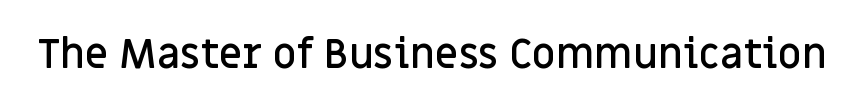
Regarding serifs, this sample does without them. Slightly chunky letters — semibold, I'd say, not full bold. The type is set solid horizontally, with unmodified tracking. In terms of posture, this sample is upright.
